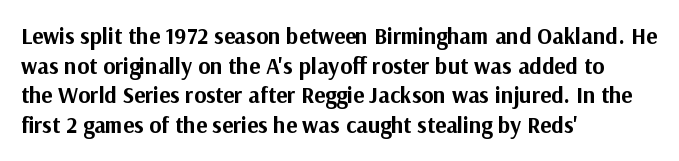
Is there any slant? The stems are plumb. Nothing unusual about the tracking: characters are spaced as the font intends. These words are printed bold, with thick strokes throughout. Evenly set lines give the paragraph a standard silhouette.
